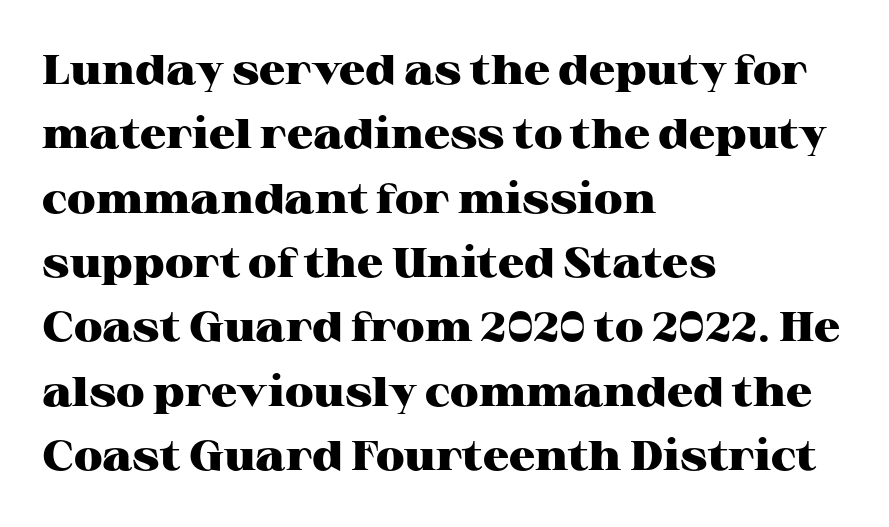
Q: Is the text bold? A: Yes.
Q: Is the text italic (slanted)? A: No, it is upright.
Q: Is the typeface a serif or a sans-serif typeface? A: Serif.
Q: Is the text underlined? A: No.
Q: How is the paragraph aligned? A: Left-aligned.
Q: Is the spacing between letters normal or unusually wide? A: Normal.
Q: Is the spacing between lines tight, normal or loose? A: Normal.
Q: Width (condensed, normal, or wide)? A: Wide.
Q: Stroke contrast? A: High.
Q: x-height? A: Medium.
Q: Monospaced? A: No.
